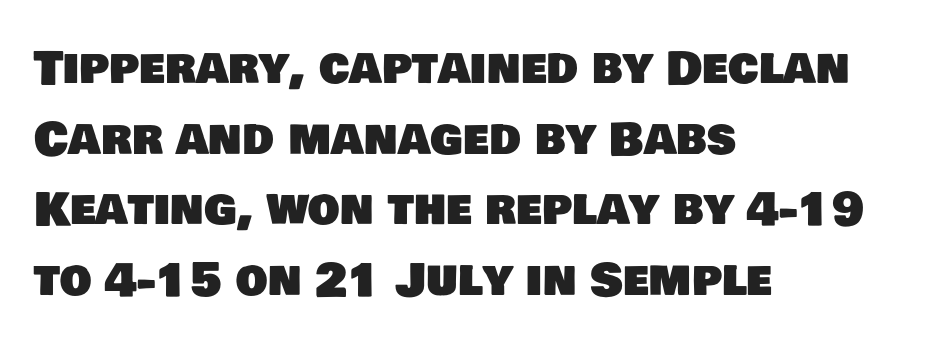
Q: Is the typeface a serif or a sans-serif typeface? A: Sans-serif.
Q: Is the text underlined? A: No.
Q: How is the paragraph aligned? A: Left-aligned.
Q: Is the spacing between letters normal or unusually wide? A: Normal.
Q: Is the spacing between lines tight, normal or loose? A: Normal.
Q: Width (condensed, normal, or wide)? A: Normal.
Q: Stroke contrast? A: Low.
Q: x-height? A: Large.
Q: Monospaced? A: No.
